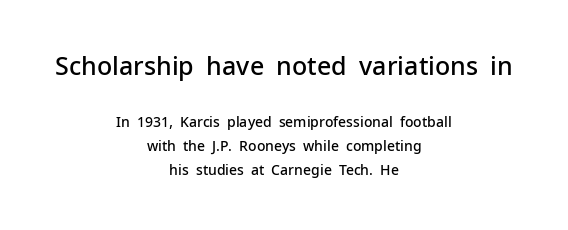
{"italic": "no", "bold": "semi", "underline": "no", "align": "center", "line_spacing_ratio": 1.72, "letter_spacing": "normal", "letter_spacing_em": 0.0, "larger_block": "first", "size_ratio": 1.79, "glyph_px": 25}
